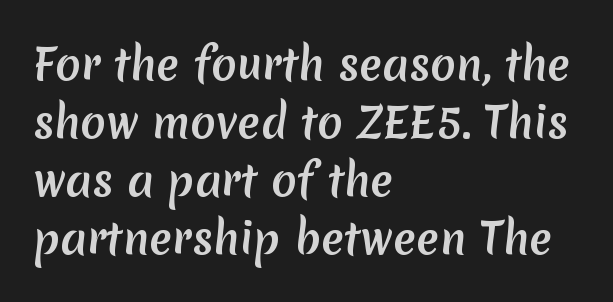
The image shows 42 px sans-serif type; set left-aligned, normal line spacing (1.38x), normal letter spacing, not underlined; medium stroke contrast and a medium x-height.
